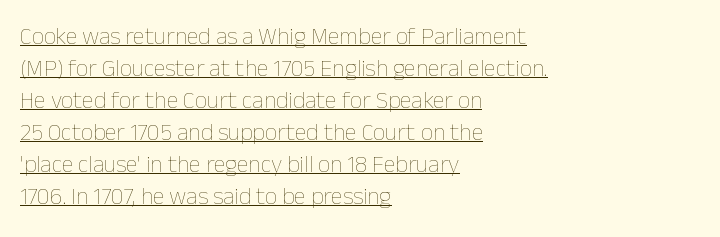
The image shows 24 px text type, upright; set left-aligned, normal line spacing (1.33x), normal letter spacing, underlined.
